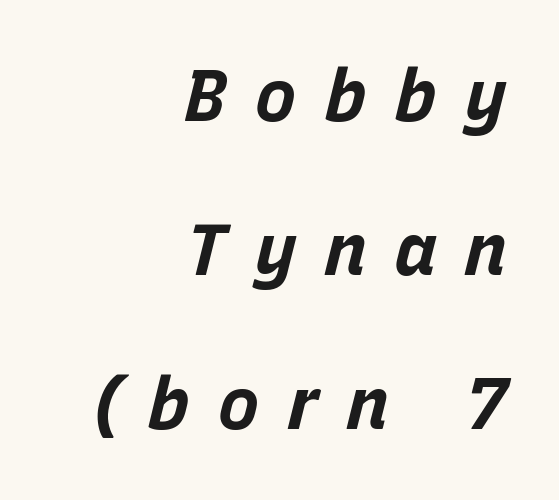
Substantial extra tracking has been applied to these lines. A student would call this right alignment; a typographer would say flush right, rag left. Beneath every word, the page is bare. The rendering uses a large line-height, opening up the rows. Yep, that's italic — everything's leaning.
